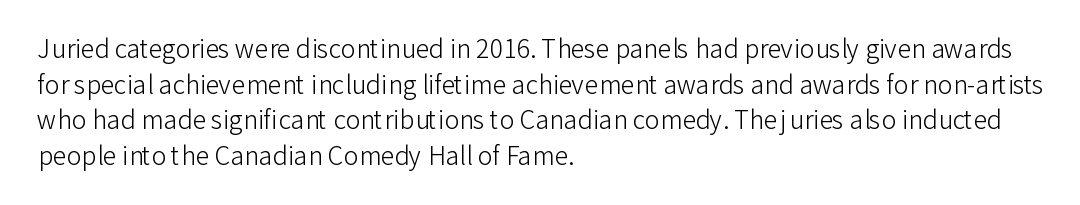
No word sits above an underline. These lines stack with their left ends in a neat column. The line-height multiplier appears to be the usual default. Ordinary non-slanted type is in use. Students, note that the glyphs here touch the page at normal intervals.
